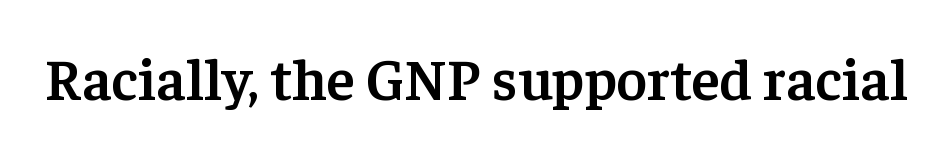
The designer went with a serif here, giving each stem small feet. On the weight axis this lands at semibold, roughly 600. The foot of each line stays bare and open. Characters remain perfectly vertical along every line. Looks like regular typesetting: each glyph gets only the width it needs.
